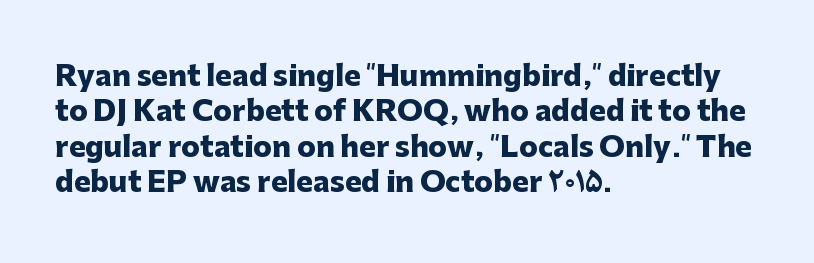
Glyph-to-glyph distance matches everyday printed text. Whoever set this chose a conventional vertical rhythm. Horizontally, the lines are justified to the leading edge only. The letters advance in unequal steps, a hallmark of proportional type.
